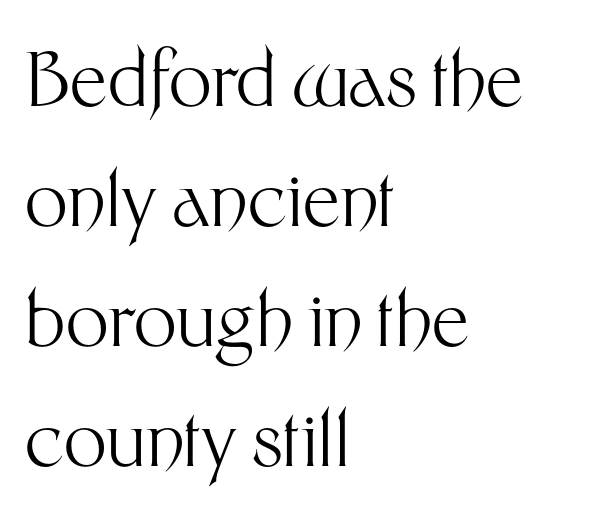
The passage shown stacks its lines at a standard gap. Casual observation: everything's shoved over to the left. Each letter's strokes conclude bluntly, with no projecting serifs. Is this a fixed-width face? No — the glyphs have proportional, varying widths. In terms of posture, this sample is upright.
